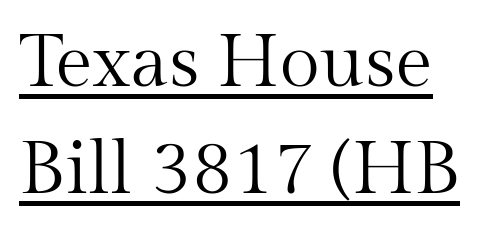
Q: Is the text bold? A: No.
Q: Is the text italic (slanted)? A: No, it is upright.
Q: Is the typeface a serif or a sans-serif typeface? A: Serif.
Q: Is the text underlined? A: Yes.
Q: Is the spacing between letters normal or unusually wide? A: Normal.
Q: Is the spacing between lines tight, normal or loose? A: Normal.
Q: Width (condensed, normal, or wide)? A: Normal.
Q: Stroke contrast? A: Medium.
Q: x-height? A: Medium.
Q: Monospaced? A: No.
